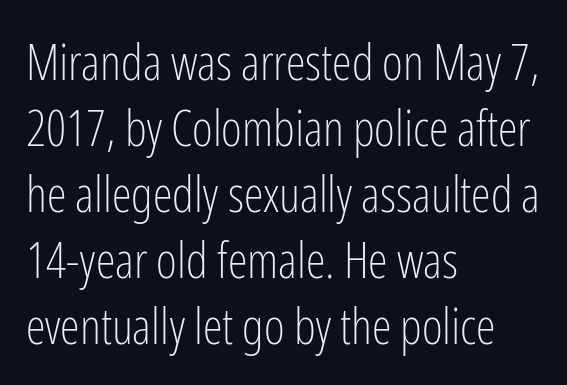
These glyphs show unthickened strokes, regular width or finer. A typesetter would call this zero additional tracking. To sum up the face: it is a sans, with no serifs. Ascenders rise straight up at ninety degrees.
